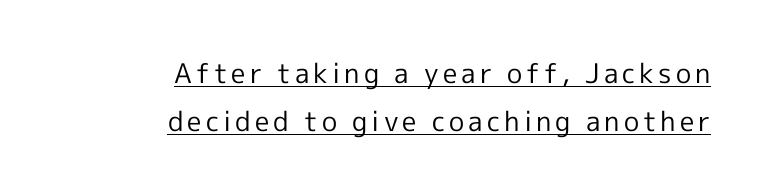
The image shows 27 px text type, upright; set right-aligned, line spacing 1.79x, underlined.
